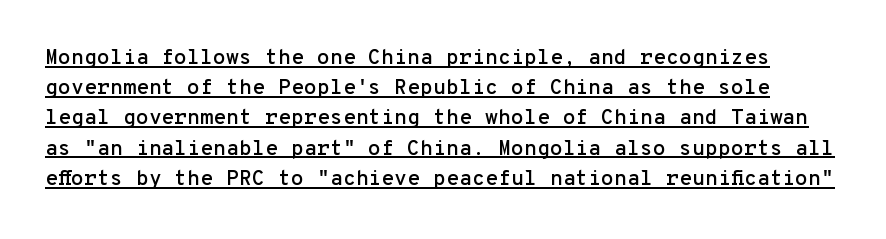
{"italic": "no", "underline": "yes", "line_spacing": "normal", "line_spacing_ratio": 1.44, "letter_spacing": "normal", "letter_spacing_em": 0.0, "glyph_px": 21}
